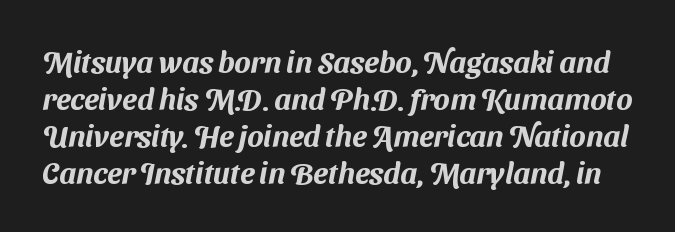
Words appear dense and cohesive because spacing is normal. Varying glyph widths throughout — classic text-font behaviour. Regarding serifs, this sample does without them. Beneath every word, the page is bare.
